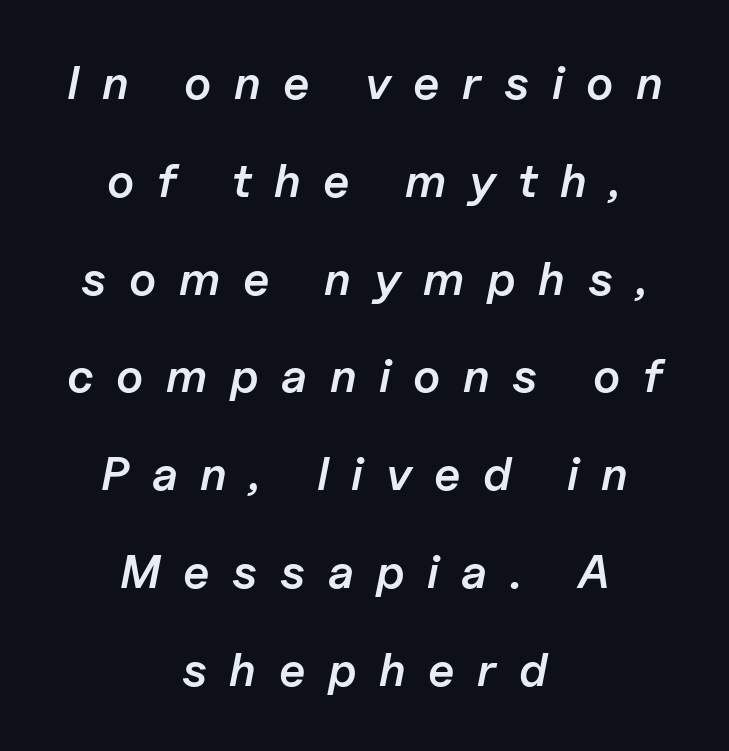
Q: Is the text bold? A: Semi-bold.
Q: Is the text italic (slanted)? A: Yes, it leans right by about 11 degrees.
Q: Is the text underlined? A: No.
Q: How is the paragraph aligned? A: Centered.
Q: Is the spacing between letters normal or unusually wide? A: Unusually wide.
Q: Is the spacing between lines tight, normal or loose? A: Loose.
Q: Width (condensed, normal, or wide)? A: Normal.
Q: Stroke contrast? A: Low.
Q: x-height? A: Medium.
Q: Monospaced? A: No.
